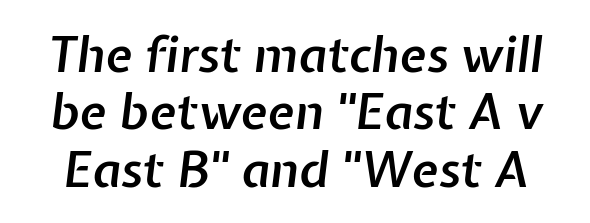
The image shows 49 px semibold type, italic (leaning right); set line spacing 1.17x, normal letter spacing, not underlined; low stroke contrast and a medium x-height.
